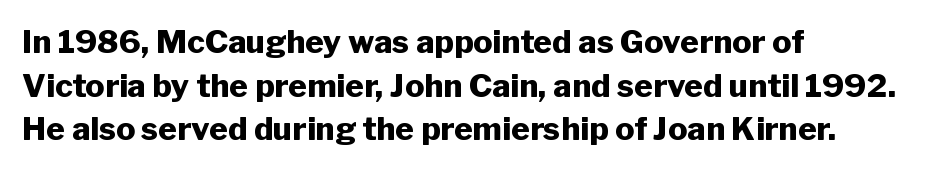
The image shows 32 px heavy sans-serif type, upright; set left-aligned, normal line spacing (1.36x), normal letter spacing, not underlined; low stroke contrast and a medium x-height.
